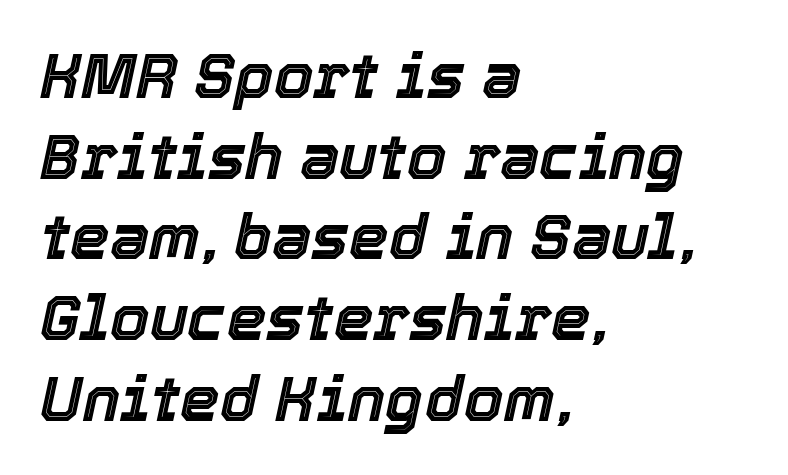
The image shows 63 px text type, italic (leaning right); set left-aligned, normal line spacing (1.28x), normal letter spacing, not underlined; a medium x-height.
